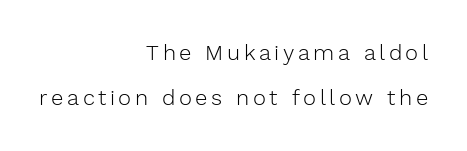
Q: Is the text bold? A: No.
Q: Is the text italic (slanted)? A: No, it is upright.
Q: Is the text underlined? A: No.
Q: How is the paragraph aligned? A: Right-aligned.
Q: Is the spacing between lines tight, normal or loose? A: Loose.
